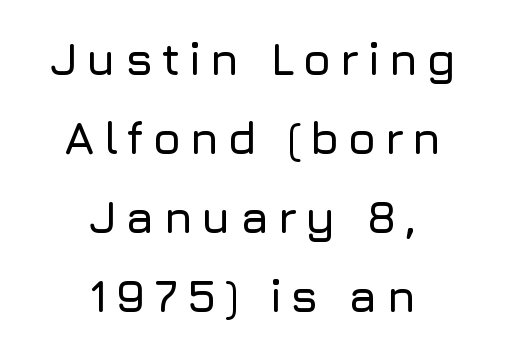
In CSS terms this would be text-align: center. The letters advance in unequal steps, a hallmark of proportional type. Do the letters lean? They stand straight. Bare-footed words on every line.
